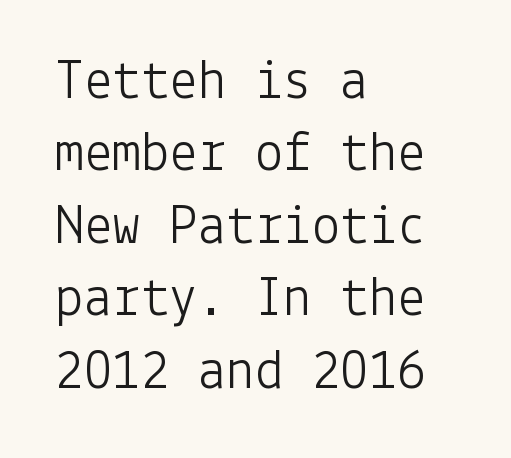
The image shows 57 px light sans-serif type, upright; set left-aligned, normal line spacing (1.27x), normal letter spacing, not underlined; low stroke contrast and a medium x-height.
